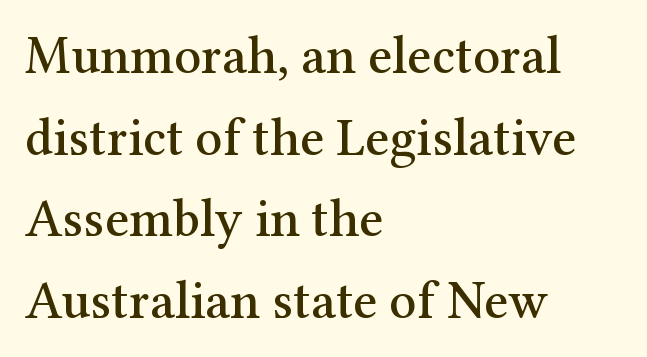
{"serif": "yes", "italic": "no", "width": "normal", "stroke_contrast": "medium", "x_height": "medium", "monospaced": "no", "underline": "no", "align": "left", "line_spacing": "normal", "line_spacing_ratio": 1.54, "letter_spacing": "normal", "letter_spacing_em": 0.0, "glyph_px": 53}
